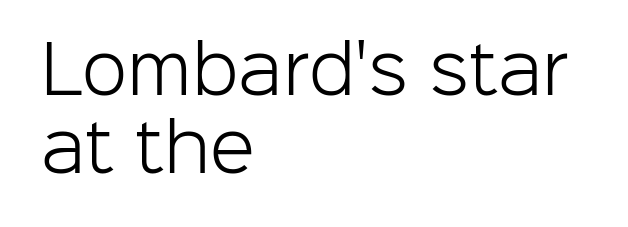
The lettering holds an erect, upright posture throughout. The rendering uses natural spacing where letterforms have individual widths. The lines are quadded left. Spacing between characters is what you'd get straight out of the box. A typesetter would label this face a sans.
